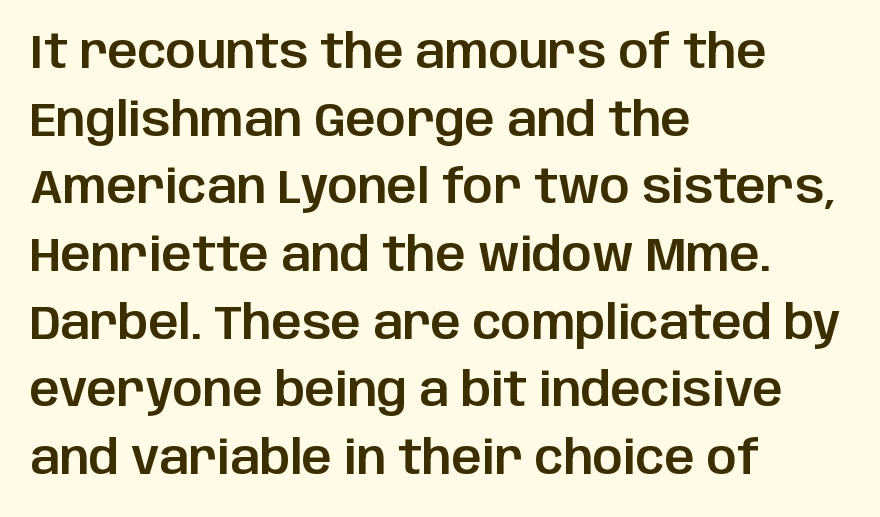
A roman cut, with each character standing at attention. The horizontal fit of the characters is conventional and even. Letterform terminals end flat and unadorned throughout the passage. The foot of each line stays bare and open.
